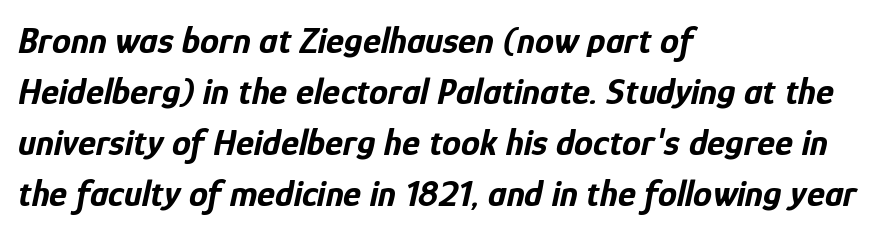
The image shows 38 px bold, condensed type, italic (leaning right); set left-aligned, normal line spacing (1.34x), normal letter spacing, not underlined; low stroke contrast and a medium x-height.
